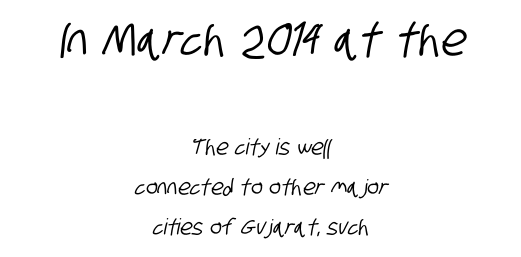
Descender tails drop into unmarked territory. The face used here is rendered with its standard letterfit. Reading down the block, each line starts at a different indent, mirrored at its end. The block sitting higher on the canvas is the one with enlarged characters.
